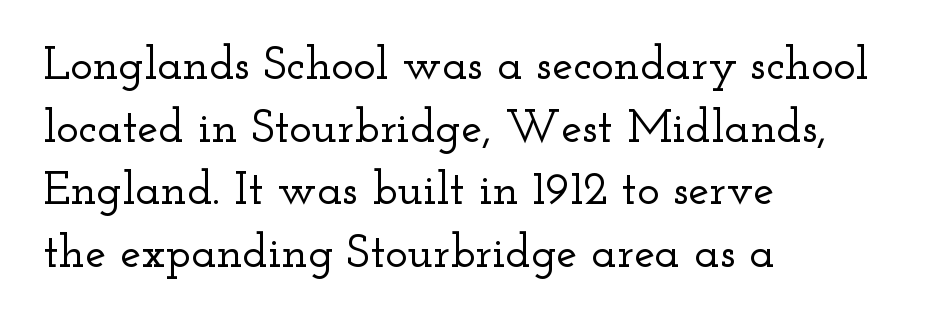
Unlike italic type, these characters show no tilt at all. The paragraph shown leans on its left margin. This rendering features lettering with no underline. Here the glyphs are tracked normally, forming tight word shapes.
